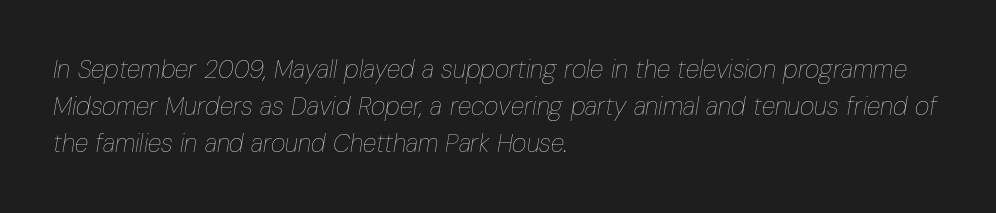
The designer left line spacing at the default. Weight class: somewhere from thin through regular. These lines are set flush left with a ragged right edge. Caption: standard tracking, unaltered. Emphasis-style slanted type is in use. The space beneath each line is pristine and unruled.
